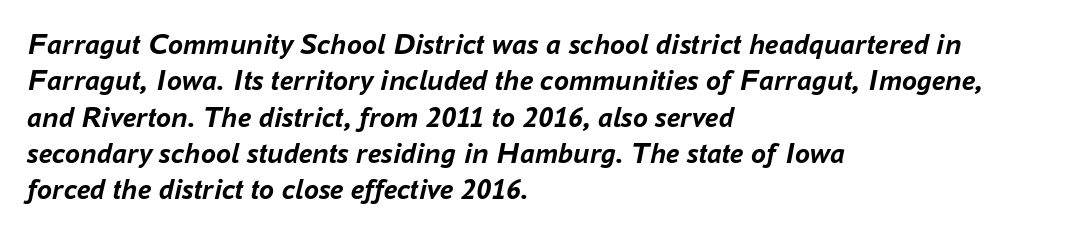
The image shows 30 px semibold type, italic (leaning right); set left-aligned, line spacing 1.21x, normal letter spacing, not underlined; low stroke contrast and a medium x-height.
